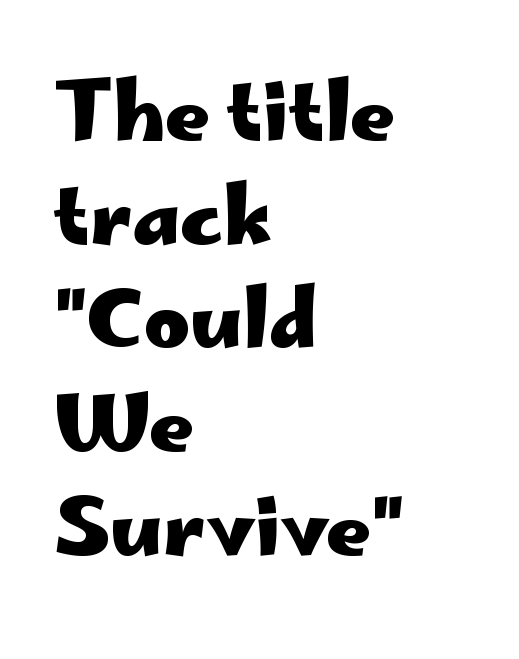
Q: Is the text bold? A: Yes.
Q: Is the text italic (slanted)? A: No, it is upright.
Q: Is the typeface a serif or a sans-serif typeface? A: Sans-serif.
Q: Is the text underlined? A: No.
Q: How is the paragraph aligned? A: Left-aligned.
Q: Is the spacing between letters normal or unusually wide? A: Normal.
Q: Is the spacing between lines tight, normal or loose? A: Normal.
Q: Width (condensed, normal, or wide)? A: Wide.
Q: Stroke contrast? A: Low.
Q: x-height? A: Small.
Q: Monospaced? A: No.
